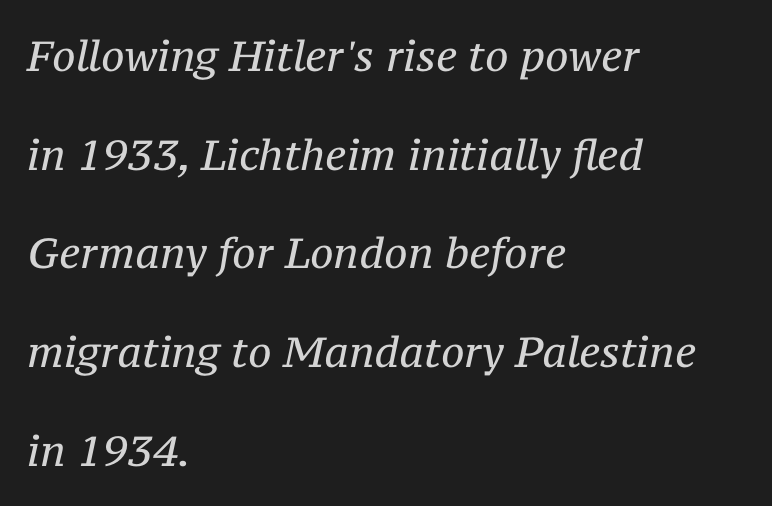
Letters rest on an invisible, unmarked baseline. Is this a fixed-width face? No — the glyphs have proportional, varying widths. The paragraph has a hard left edge and a soft right edge. A typesetter would call this zero additional tracking. This rendering employs a face with finishing strokes, i.e., a serif.
